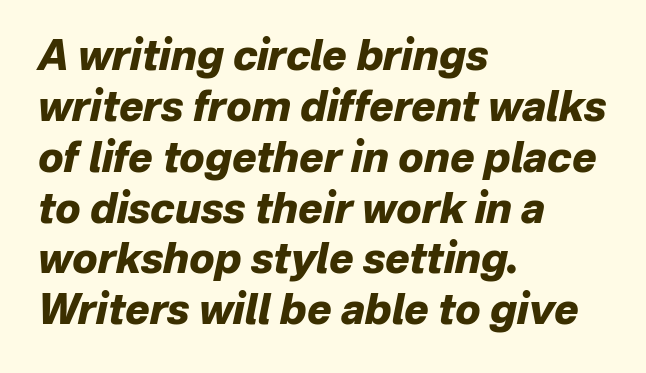
The image shows 41 px heavy type, italic (leaning right); set left-aligned, line spacing 1.24x, normal letter spacing, not underlined; low stroke contrast and a medium x-height.
